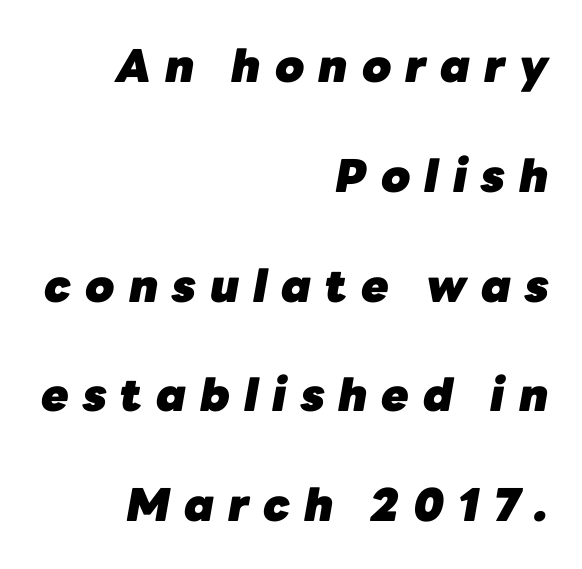
Q: Is the text bold? A: Yes.
Q: Is the text italic (slanted)? A: Yes, it leans right by about 10 degrees.
Q: Is the text underlined? A: No.
Q: How is the paragraph aligned? A: Right-aligned.
Q: Is the spacing between letters normal or unusually wide? A: Unusually wide.
Q: Is the spacing between lines tight, normal or loose? A: Loose.
Q: Width (condensed, normal, or wide)? A: Normal.
Q: Stroke contrast? A: Low.
Q: x-height? A: Medium.
Q: Monospaced? A: No.
